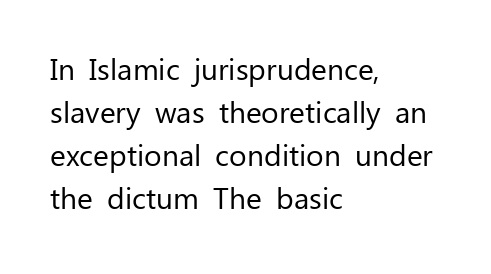
Q: Is the text bold? A: No.
Q: Is the text italic (slanted)? A: No, it is upright.
Q: Is the typeface a serif or a sans-serif typeface? A: Sans-serif.
Q: Is the text underlined? A: No.
Q: How is the paragraph aligned? A: Left-aligned.
Q: Is the spacing between letters normal or unusually wide? A: Normal.
Q: Is the spacing between lines tight, normal or loose? A: Normal.
Q: Width (condensed, normal, or wide)? A: Normal.
Q: Stroke contrast? A: Low.
Q: x-height? A: Medium.
Q: Monospaced? A: No.
